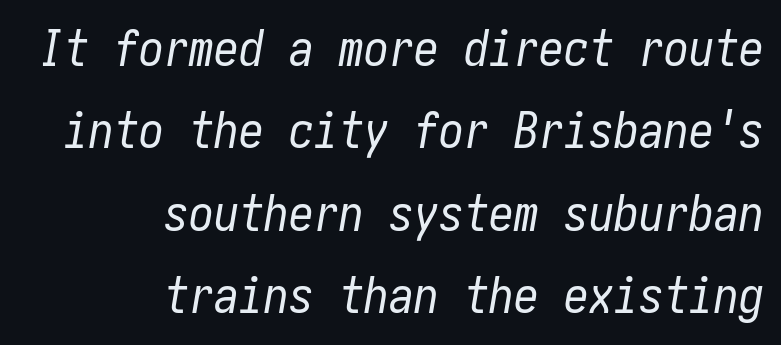
The image shows 50 px regular-weight, condensed type, italic (leaning right); set right-aligned, normal line spacing (1.65x), normal letter spacing, not underlined; low stroke contrast and a medium x-height.
